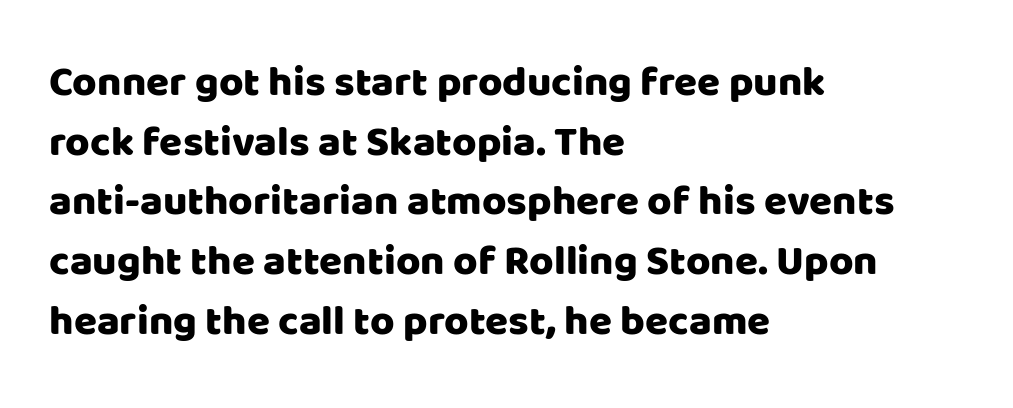
{"serif": "no", "italic": "no", "width": "normal", "stroke_contrast": "low", "x_height": "large", "monospaced": "no", "underline": "no", "align": "left", "line_spacing": "normal", "line_spacing_ratio": 1.42, "letter_spacing": "normal", "letter_spacing_em": 0.0, "glyph_px": 42}
